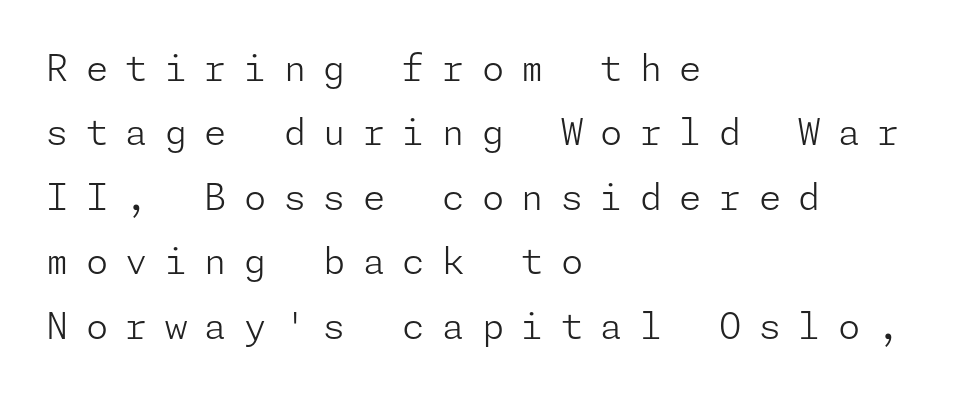
The image shows 36 px light sans-serif type, upright; set left-aligned, line spacing 1.79x, unusually wide letter spacing (+0.48 em), not underlined; low stroke contrast and a medium x-height.
